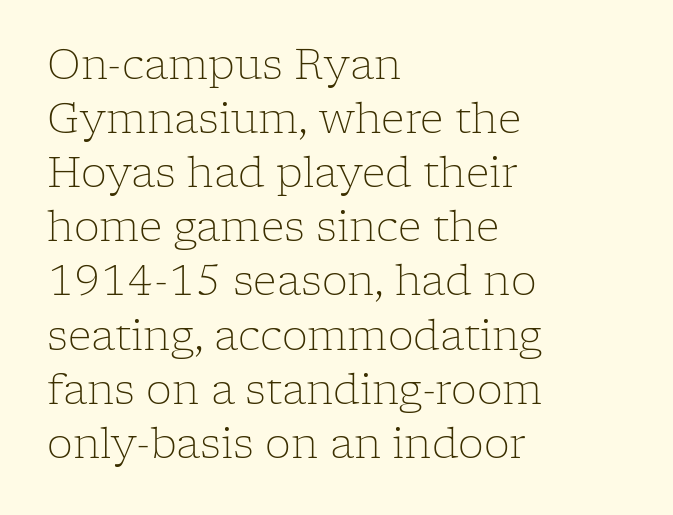
{"serif": "yes", "italic": "no", "bold": "no", "weight": "light", "width": "normal", "stroke_contrast": "low", "x_height": "medium", "monospaced": "no", "underline": "no", "align": "left", "line_spacing": "normal", "line_spacing_ratio": 1.32, "letter_spacing": "normal", "letter_spacing_em": 0.0, "glyph_px": 41}
